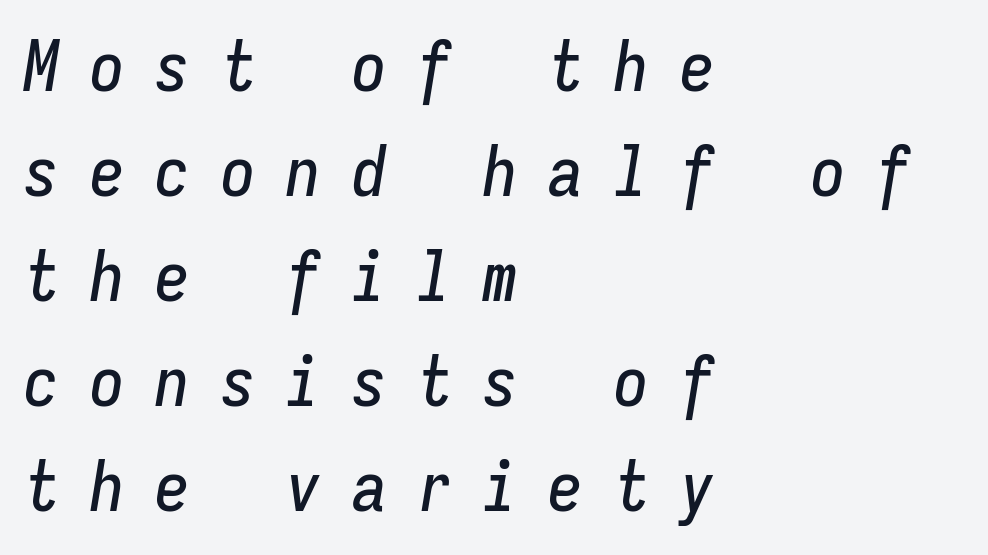
{"italic": "yes", "lean": "right", "slant_degrees": 9, "width": "condensed", "stroke_contrast": "low", "x_height": "medium", "monospaced": "yes", "underline": "no", "align": "left", "line_spacing": "normal", "line_spacing_ratio": 1.52, "letter_spacing": "wide", "letter_spacing_em": 0.45, "glyph_px": 69}
